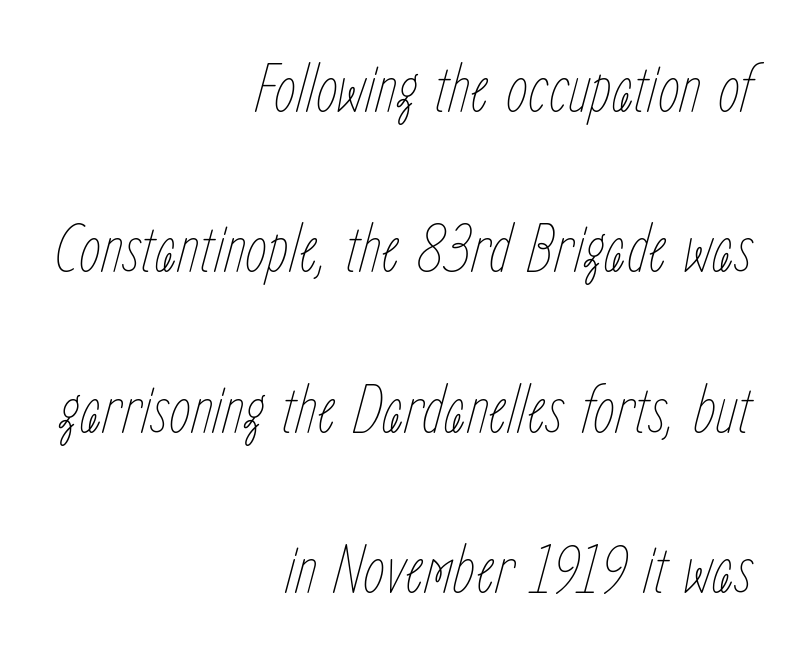
The glyphs look as if they've been sheared to an angle. Letters rest on an invisible, unmarked baseline. These lines stack with their right ends in a neat column. Characters follow at the spacing the type designer built in. Stems and bowls with no extra thickness — not bold. The block of text is sparse from top to bottom, with ample space between rows.
